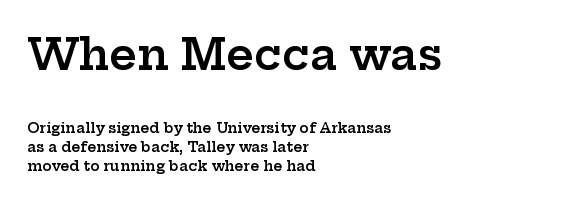
Does the lettering tilt? It doesn't — this is upright. Default kerning and tracking; the words read as compact shapes. Each row of text sits above clean, open space. Compared with an ordinary text face, these strokes are moderately heavier — a semibold. Character widths vary here, with narrow letters taking less room than wide ones.
